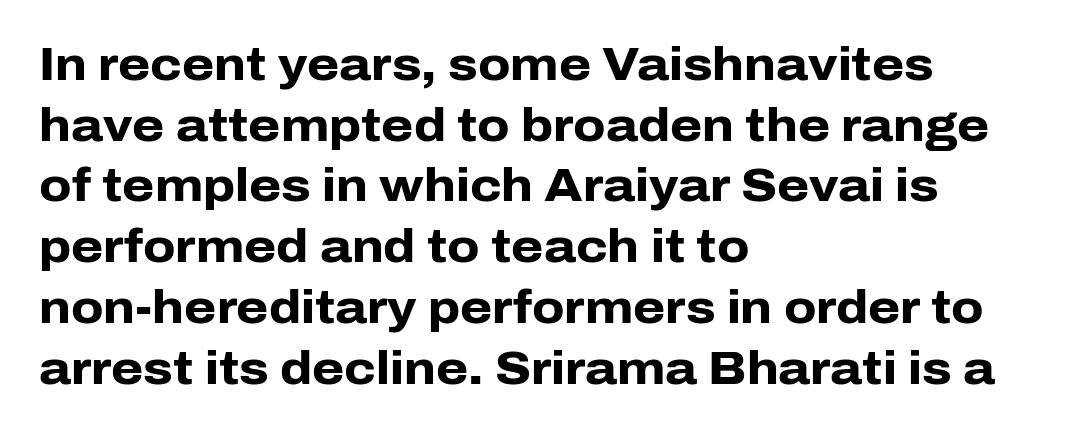
The image shows 46 px heavy sans-serif type, upright; set left-aligned, normal line spacing (1.32x), normal letter spacing, not underlined; low stroke contrast and a medium x-height.
